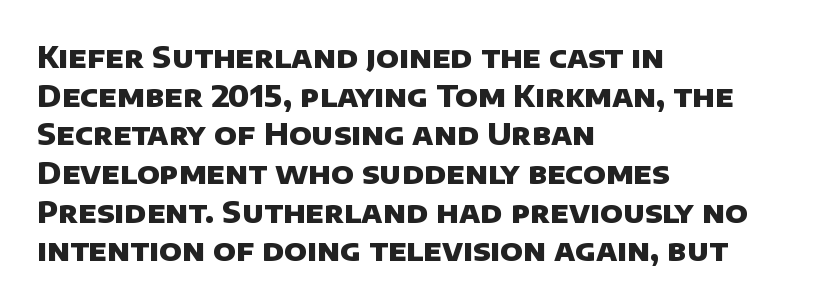
{"serif": "no", "bold": "yes", "weight": "heavy", "width": "normal", "stroke_contrast": "low", "x_height": "large", "monospaced": "no", "underline": "no", "align": "left", "line_spacing": "normal", "line_spacing_ratio": 1.29, "letter_spacing": "normal", "letter_spacing_em": 0.0, "glyph_px": 30}
